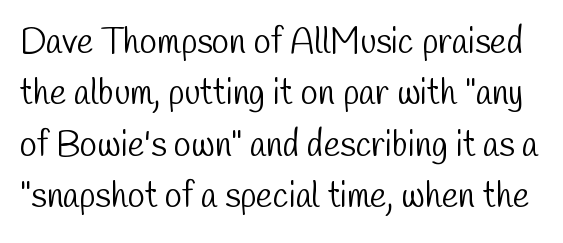
Q: Is the text bold? A: No.
Q: Is the typeface a serif or a sans-serif typeface? A: Sans-serif.
Q: Is the text underlined? A: No.
Q: Is the spacing between letters normal or unusually wide? A: Normal.
Q: Is the spacing between lines tight, normal or loose? A: Normal.
Q: Width (condensed, normal, or wide)? A: Condensed.
Q: Stroke contrast? A: Low.
Q: x-height? A: Medium.
Q: Monospaced? A: No.
